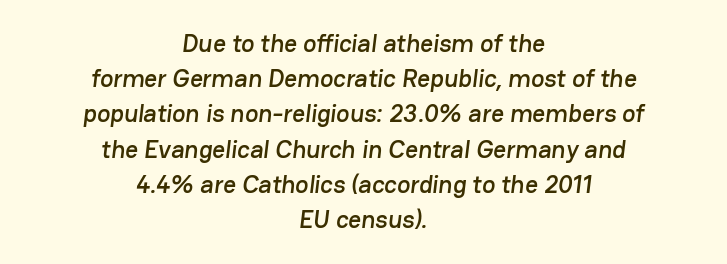
{"underline": "no", "align": "center", "line_spacing": "normal", "line_spacing_ratio": 1.41, "letter_spacing": "normal", "letter_spacing_em": 0.0, "glyph_px": 25}
